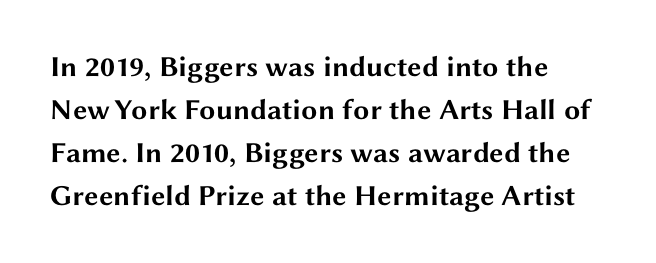
The image shows 29 px bold, wide sans-serif type, upright; set left-aligned, normal line spacing (1.48x), normal letter spacing, not underlined; medium stroke contrast and a medium x-height.
